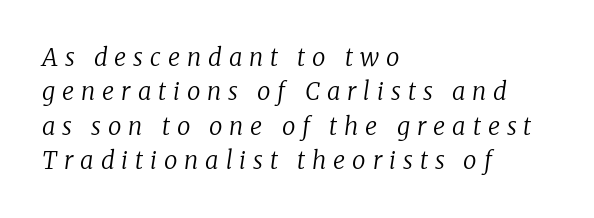
The designer left line spacing at the default. The letters look calm and open, with moderate or lighter stems. You can tell it's italic because the verticals aren't actually vertical. Horizontal alignment here is leftward, the default for most running prose. The passage shown is not underscored anywhere.
